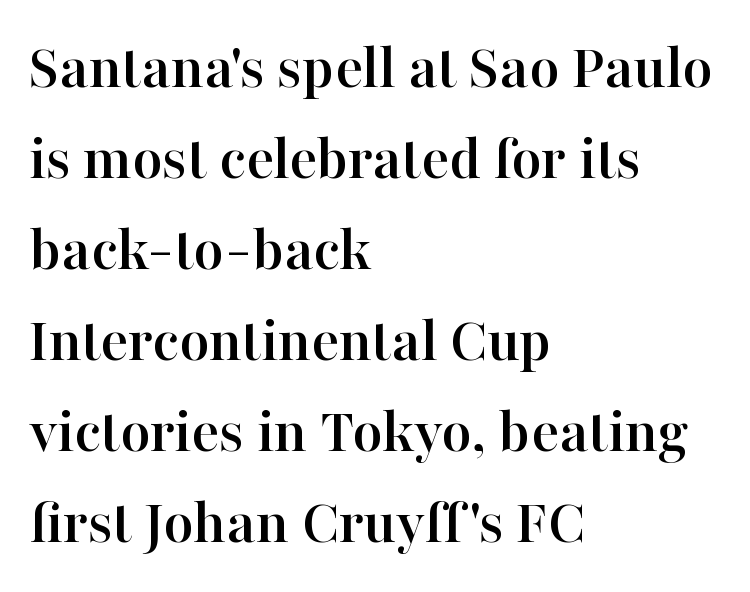
Q: Is the text italic (slanted)? A: No, it is upright.
Q: Is the typeface a serif or a sans-serif typeface? A: Serif.
Q: Is the text underlined? A: No.
Q: How is the paragraph aligned? A: Left-aligned.
Q: Is the spacing between letters normal or unusually wide? A: Normal.
Q: Is the spacing between lines tight, normal or loose? A: Normal.
Q: Width (condensed, normal, or wide)? A: Normal.
Q: Stroke contrast? A: High.
Q: x-height? A: Medium.
Q: Monospaced? A: No.
